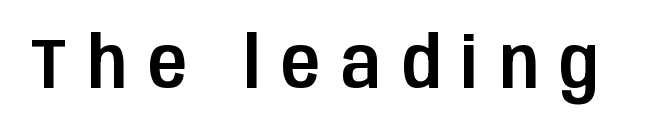
The image shows 72 px condensed sans-serif type, upright; set unusually wide letter spacing (+0.29 em), not underlined; low stroke contrast and a large x-height.
